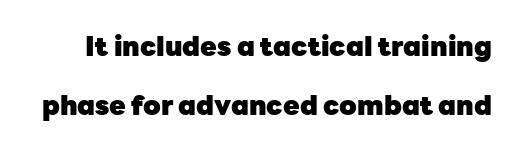
The specimen omits any rule beneath the text block's lines. Weight check: bold — yes, fully. This sample uses plain, unmodified letter spacing. The type sits square on the baseline with zero lean.
